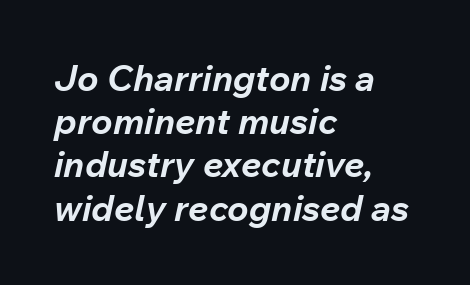
Q: Is the text bold? A: Yes.
Q: Is the text italic (slanted)? A: Yes, it leans right by about 12 degrees.
Q: Is the text underlined? A: No.
Q: How is the paragraph aligned? A: Left-aligned.
Q: Is the spacing between letters normal or unusually wide? A: Normal.
Q: Width (condensed, normal, or wide)? A: Normal.
Q: Stroke contrast? A: Low.
Q: x-height? A: Medium.
Q: Monospaced? A: No.
